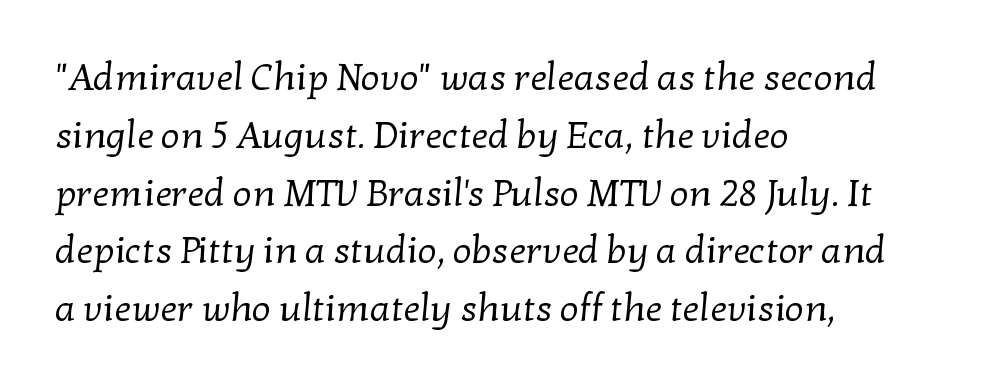
Character widths vary here, with narrow letters taking less room than wide ones. Compared with a centered layout, this one pins lines to the left instead. Regular leading. No chunkiness to these letters — they're not bold. Regarding serifs, this sample has them.
